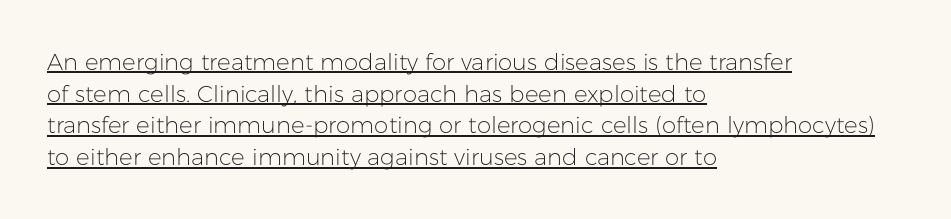
{"italic": "no", "bold": "no", "underline": "yes", "align": "left", "line_spacing": "normal", "line_spacing_ratio": 1.38, "letter_spacing": "normal", "letter_spacing_em": 0.0, "glyph_px": 23}
